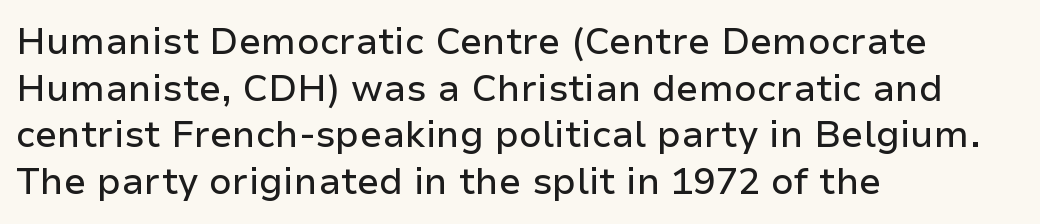
Q: Is the text italic (slanted)? A: No, it is upright.
Q: Is the typeface a serif or a sans-serif typeface? A: Sans-serif.
Q: Is the text underlined? A: No.
Q: How is the paragraph aligned? A: Left-aligned.
Q: Is the spacing between letters normal or unusually wide? A: Normal.
Q: Is the spacing between lines tight, normal or loose? A: Normal.
Q: Width (condensed, normal, or wide)? A: Normal.
Q: Stroke contrast? A: Low.
Q: x-height? A: Medium.
Q: Monospaced? A: No.
